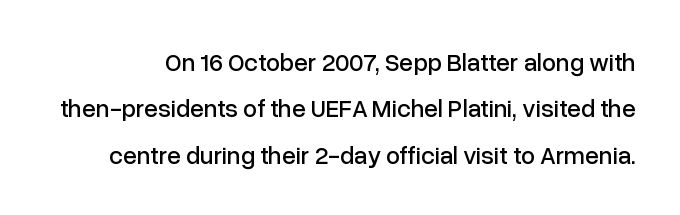
{"italic": "no", "underline": "no", "line_spacing_ratio": 1.86, "letter_spacing": "normal", "letter_spacing_em": 0.0, "glyph_px": 25}
